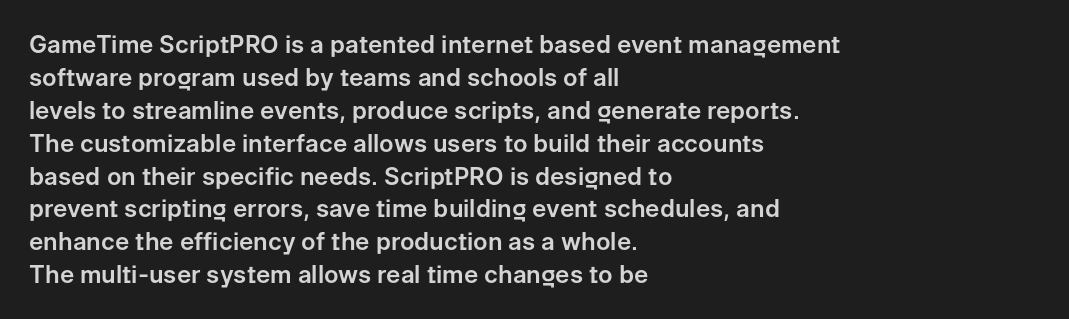
The image shows 24 px text type, upright; set left-aligned, normal line spacing (1.37x), normal letter spacing, not underlined.
